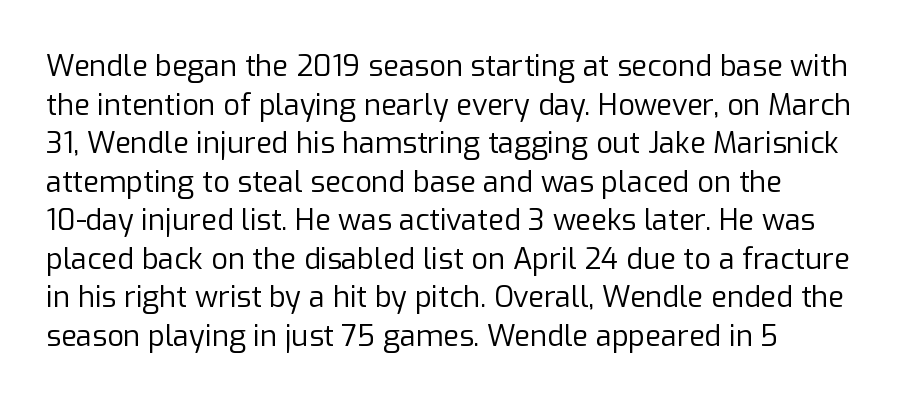
Q: Is the text bold? A: No.
Q: Is the text italic (slanted)? A: No, it is upright.
Q: Is the typeface a serif or a sans-serif typeface? A: Sans-serif.
Q: Is the text underlined? A: No.
Q: How is the paragraph aligned? A: Left-aligned.
Q: Is the spacing between letters normal or unusually wide? A: Normal.
Q: Is the spacing between lines tight, normal or loose? A: Normal.
Q: Width (condensed, normal, or wide)? A: Normal.
Q: Stroke contrast? A: Low.
Q: x-height? A: Medium.
Q: Monospaced? A: No.
